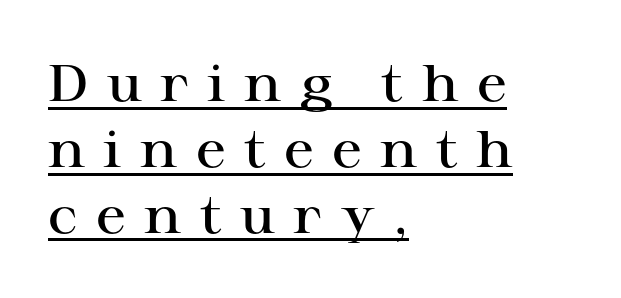
The image shows 51 px semibold, wide serif type, upright; set left-aligned, normal line spacing (1.29x), unusually wide letter spacing (+0.36 em), underlined; high stroke contrast and a medium x-height.
